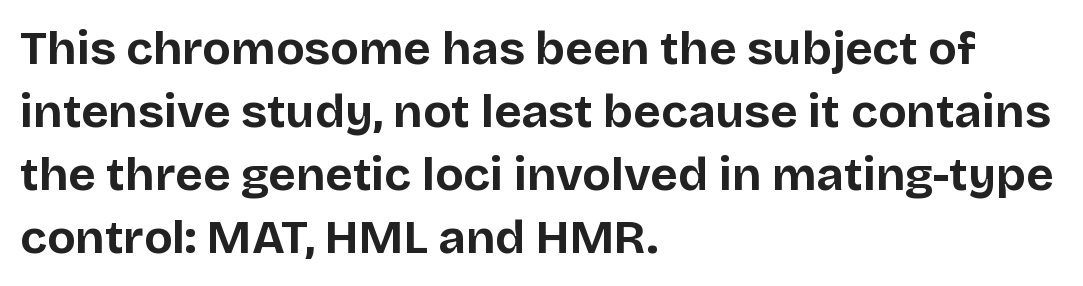
These lines sit exactly where default settings would place them. The paragraph shown leans on its left margin. The text was rendered using a sans face with plain stroke endings. Here the glyphs are tracked normally, forming tight word shapes. Think of a printed novel: that variable character pitch is what you see here. Is there any slant? The stems are plumb.
